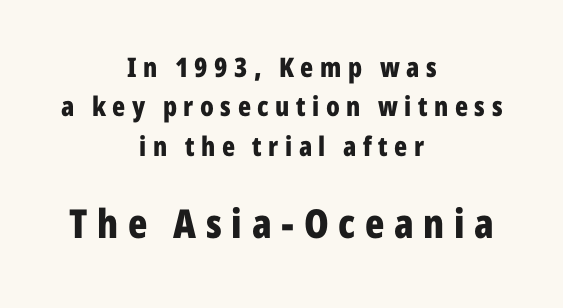
Q: Is the text bold? A: Yes.
Q: Is the text italic (slanted)? A: No, it is upright.
Q: Is the typeface a serif or a sans-serif typeface? A: Sans-serif.
Q: Is the text underlined? A: No.
Q: How is the paragraph aligned? A: Centered.
Q: Is the spacing between letters normal or unusually wide? A: Unusually wide.
Q: Is the spacing between lines tight, normal or loose? A: Normal.
Q: Which block of text is set in a larger size, the first (top) or the second (bottom)? A: The second (bottom) one.
Q: Width (condensed, normal, or wide)? A: Condensed.
Q: Stroke contrast? A: Low.
Q: x-height? A: Medium.
Q: Monospaced? A: No.
